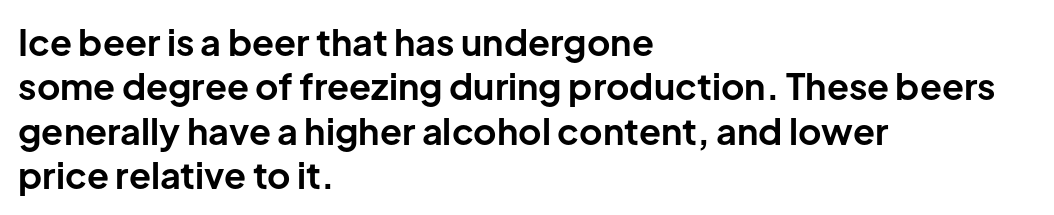
Posture: straight, roman, zero tilt. The strip under each line holds only bare page. The face used here is proportionally spaced, like ordinary book or web type. How are the letters spaced? Ordinarily, with no added tracking. Examine the stroke ends and you'll find no serifs. This sample is left-justified, so line endings fall wherever the words run out.
